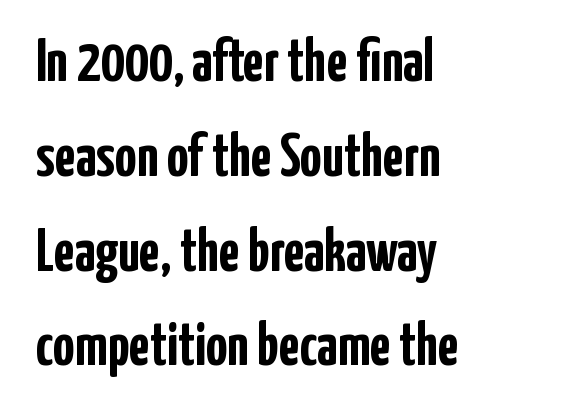
The image shows 60 px semibold, condensed sans-serif type, upright; set left-aligned, normal line spacing (1.58x), normal letter spacing, not underlined; low stroke contrast and a medium x-height.
